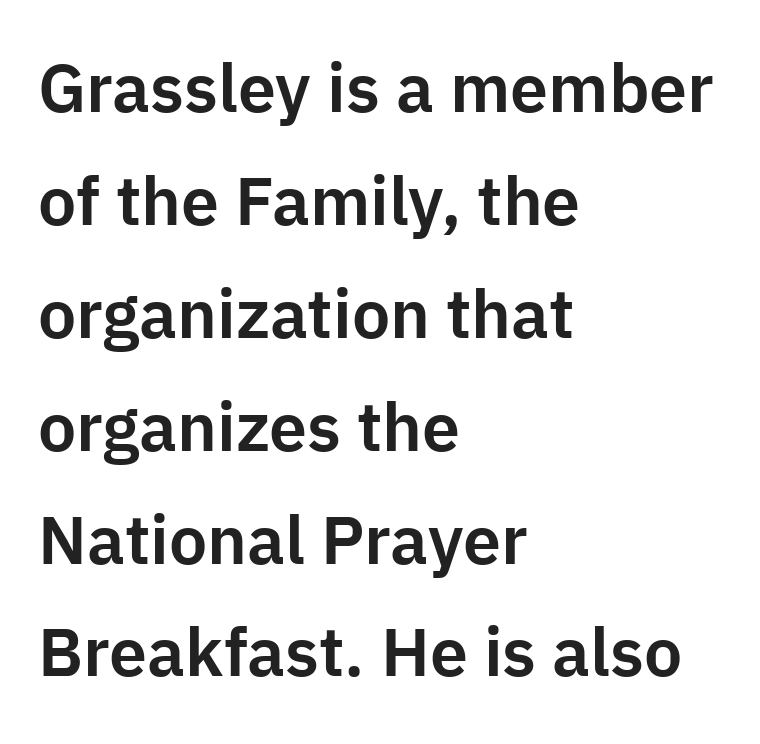
The image shows 68 px sans-serif type, upright; set left-aligned, normal line spacing (1.66x), normal letter spacing, not underlined; low stroke contrast and a medium x-height.
